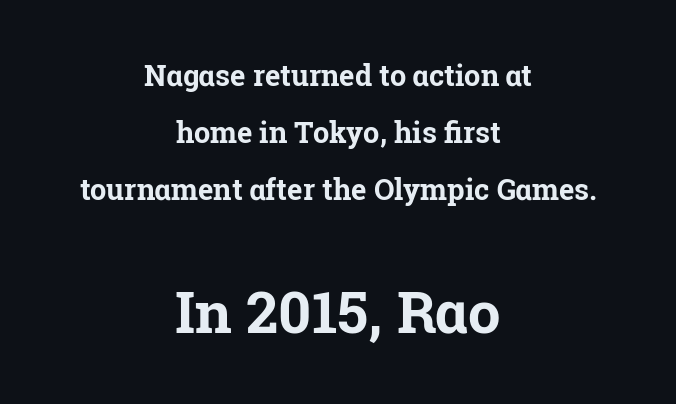
Letter spacing: default. This rendering features lettering with no underline. Each glyph is drawn with heavy, bold strokes. One glance says open: line gaps are wider than usual.
